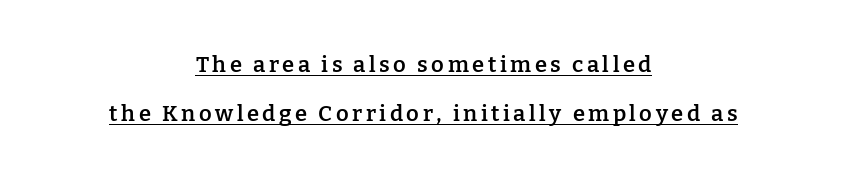
Q: Is the text bold? A: Semi-bold.
Q: Is the text italic (slanted)? A: No, it is upright.
Q: Is the text underlined? A: Yes.
Q: How is the paragraph aligned? A: Centered.
Q: Is the spacing between lines tight, normal or loose? A: Loose.
